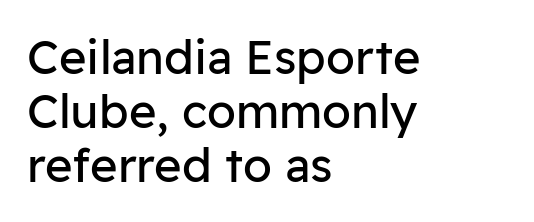
The image shows 47 px regular-weight sans-serif type, upright; set left-aligned, tight line spacing (1.15x), normal letter spacing, not underlined; low stroke contrast and a medium x-height.
